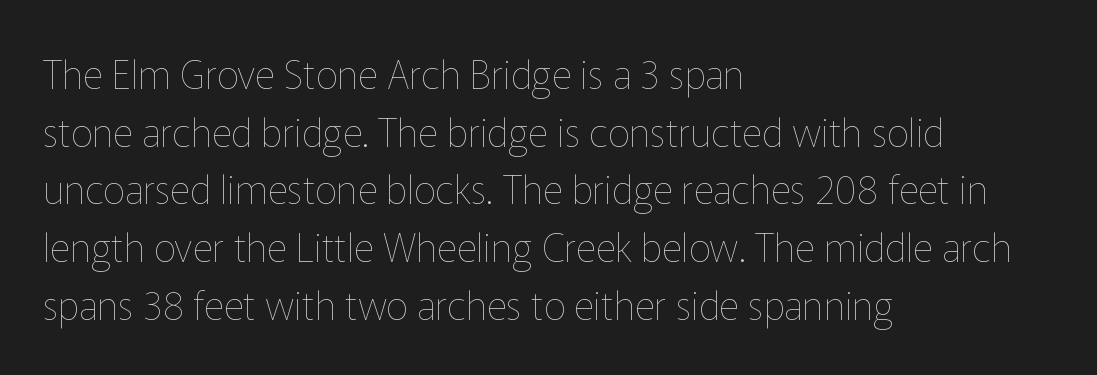
Q: Is the text bold? A: No.
Q: Is the text italic (slanted)? A: No, it is upright.
Q: Is the text underlined? A: No.
Q: How is the paragraph aligned? A: Left-aligned.
Q: Is the spacing between letters normal or unusually wide? A: Normal.
Q: Is the spacing between lines tight, normal or loose? A: Normal.
Q: Width (condensed, normal, or wide)? A: Normal.
Q: Stroke contrast? A: Low.
Q: x-height? A: Medium.
Q: Monospaced? A: No.
